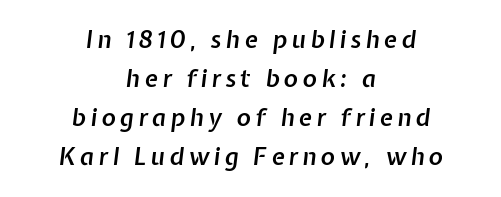
{"italic": "yes", "lean": "right", "slant_degrees": 7, "bold": "semi", "underline": "no", "align": "center", "line_spacing": "normal", "line_spacing_ratio": 1.63, "glyph_px": 24}
